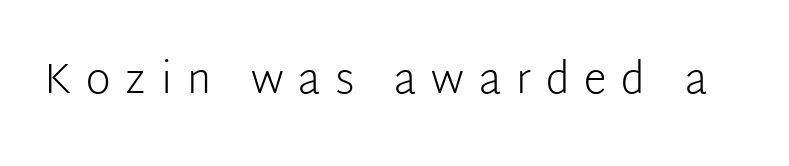
The image shows 42 px light sans-serif type, upright; set unusually wide letter spacing (+0.35 em), not underlined; low stroke contrast and a medium x-height.
